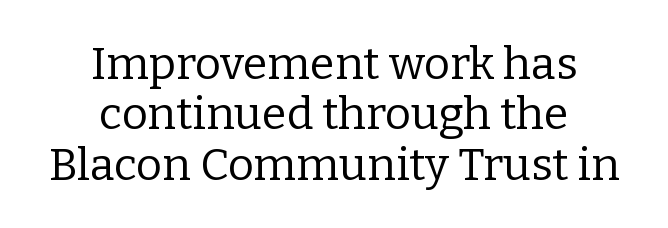
If you folded the block vertically in half, each line would mirror itself in length. The typeface chosen for these lines features serifs. Character widths vary here, with narrow letters taking less room than wide ones. Stems here are at most as thick as an everyday book face. Do the letters lean? They stand straight. Letter spacing: default.
